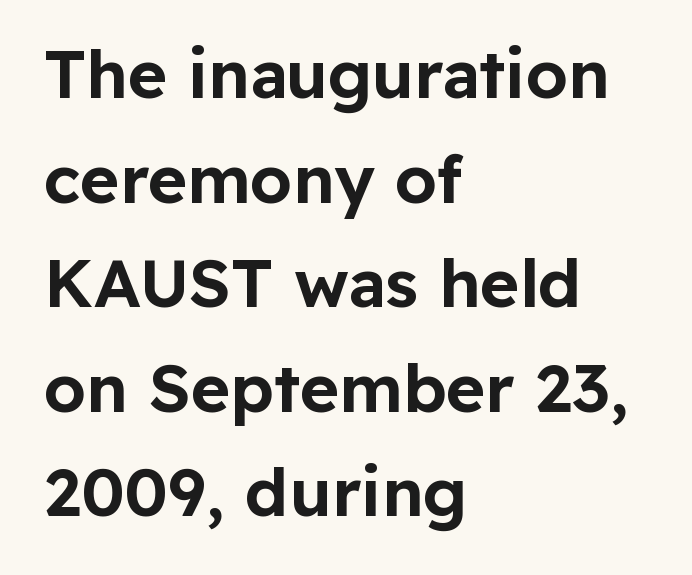
Compared with typical body copy, the letter spacing here is the same. Posture: straight, roman, zero tilt. The block of text has a typical density, with ordinary space between rows. Rule under the text: the space is simply empty. Does the type have serifs? No, each stem ends abruptly. Left-aligned paragraph, ragged on the right.
